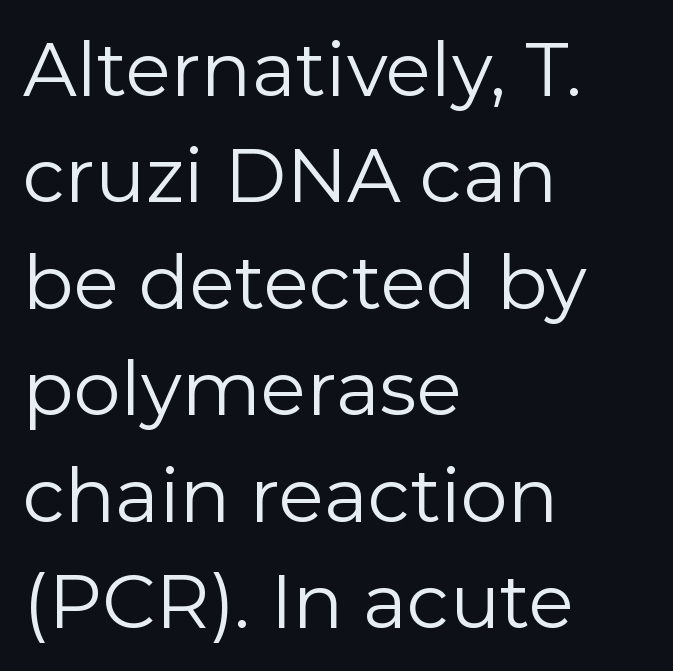
The image shows 75 px regular-weight sans-serif type, upright; set left-aligned, normal line spacing (1.42x), normal letter spacing, not underlined; a medium x-height.
